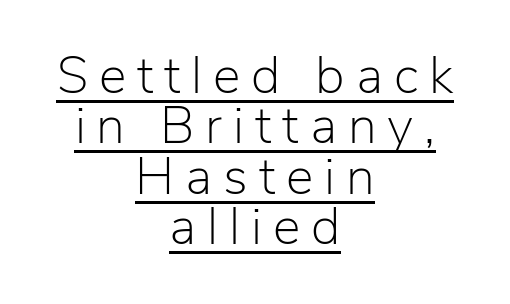
Q: Is the text bold? A: No.
Q: Is the text italic (slanted)? A: No, it is upright.
Q: Is the typeface a serif or a sans-serif typeface? A: Sans-serif.
Q: Is the text underlined? A: Yes.
Q: How is the paragraph aligned? A: Centered.
Q: Is the spacing between letters normal or unusually wide? A: Unusually wide.
Q: Is the spacing between lines tight, normal or loose? A: Tight.
Q: Width (condensed, normal, or wide)? A: Normal.
Q: Stroke contrast? A: Low.
Q: x-height? A: Medium.
Q: Monospaced? A: No.
